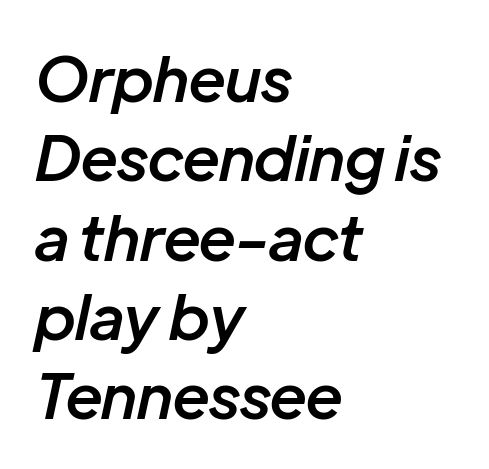
Q: Is the text bold? A: Semi-bold.
Q: Is the text italic (slanted)? A: Yes, it leans right by about 12 degrees.
Q: Is the text underlined? A: No.
Q: How is the paragraph aligned? A: Left-aligned.
Q: Is the spacing between letters normal or unusually wide? A: Normal.
Q: Is the spacing between lines tight, normal or loose? A: Normal.
Q: Width (condensed, normal, or wide)? A: Normal.
Q: Stroke contrast? A: Low.
Q: x-height? A: Medium.
Q: Monospaced? A: No.
